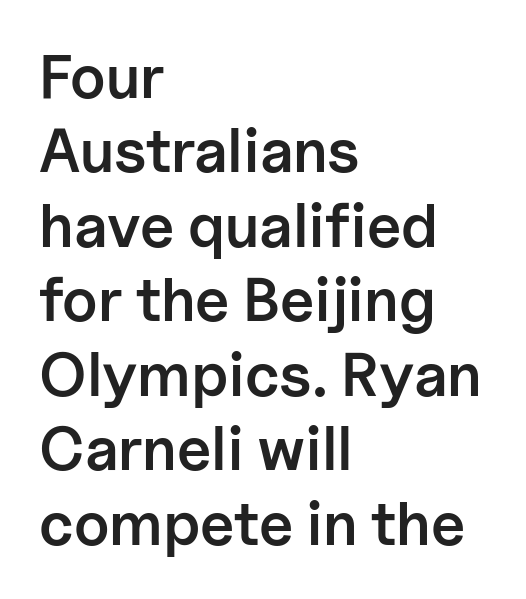
Q: Is the text bold? A: Semi-bold.
Q: Is the text italic (slanted)? A: No, it is upright.
Q: Is the typeface a serif or a sans-serif typeface? A: Sans-serif.
Q: Is the text underlined? A: No.
Q: How is the paragraph aligned? A: Left-aligned.
Q: Is the spacing between letters normal or unusually wide? A: Normal.
Q: Width (condensed, normal, or wide)? A: Normal.
Q: Stroke contrast? A: Low.
Q: x-height? A: Medium.
Q: Monospaced? A: No.
